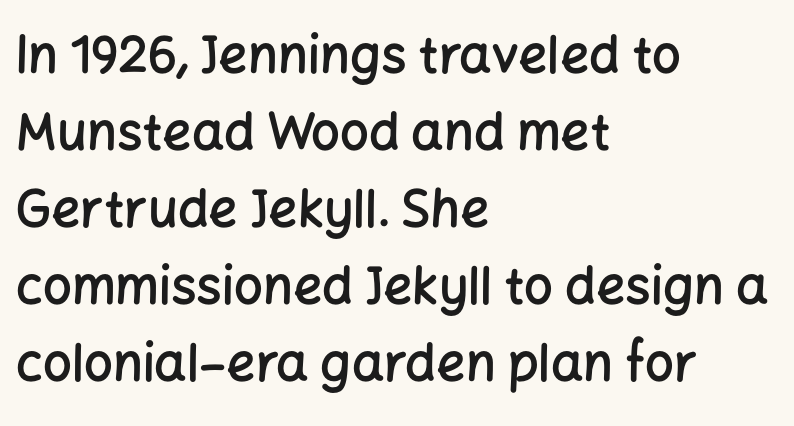
The letters stand straight up with perfectly vertical stems. Vertical spacing — default. The horizontal fit of the characters is conventional and even. Summary of weight: moderately heavy, a semibold. Note the varied advance widths — an 'i' is clearly narrower than an 'm'.
